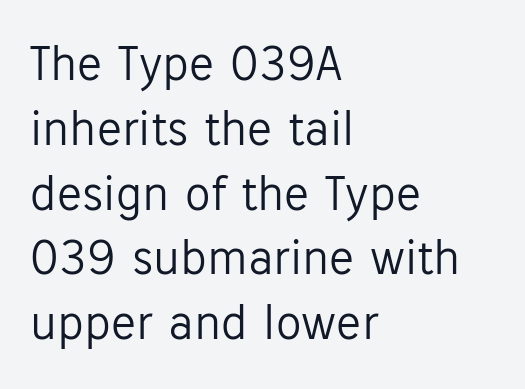
Q: Is the text bold? A: No.
Q: Is the text italic (slanted)? A: No, it is upright.
Q: Is the typeface a serif or a sans-serif typeface? A: Sans-serif.
Q: Is the text underlined? A: No.
Q: How is the paragraph aligned? A: Left-aligned.
Q: Is the spacing between letters normal or unusually wide? A: Normal.
Q: Is the spacing between lines tight, normal or loose? A: Normal.
Q: Width (condensed, normal, or wide)? A: Normal.
Q: Stroke contrast? A: Low.
Q: x-height? A: Medium.
Q: Monospaced? A: No.
